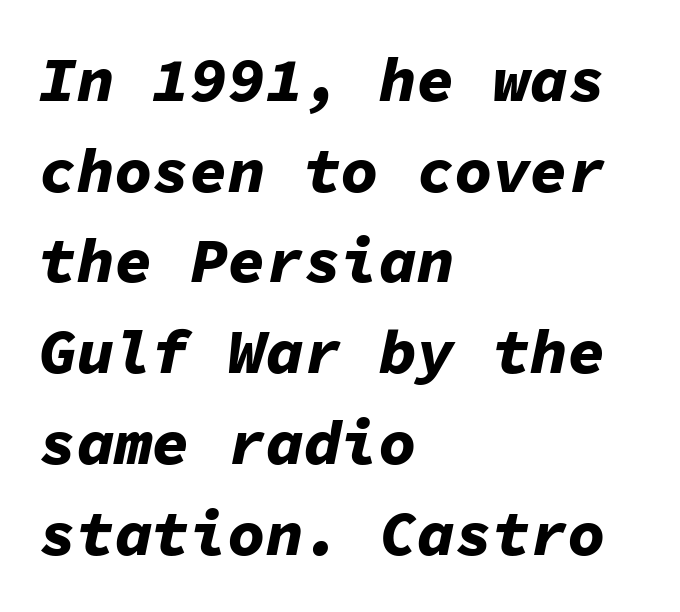
Q: Is the text bold? A: Yes.
Q: Is the text italic (slanted)? A: Yes, it leans right by about 11 degrees.
Q: Is the text underlined? A: No.
Q: How is the paragraph aligned? A: Left-aligned.
Q: Is the spacing between letters normal or unusually wide? A: Normal.
Q: Is the spacing between lines tight, normal or loose? A: Normal.
Q: Width (condensed, normal, or wide)? A: Normal.
Q: Stroke contrast? A: Low.
Q: x-height? A: Medium.
Q: Monospaced? A: Yes.
